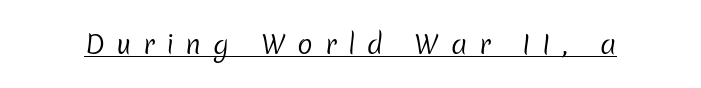
Characters follow at a spacing far wider than the type designer built in. What decoration does the sample have? An underline. This reads as an unemphasized weight, regular at the heaviest.
